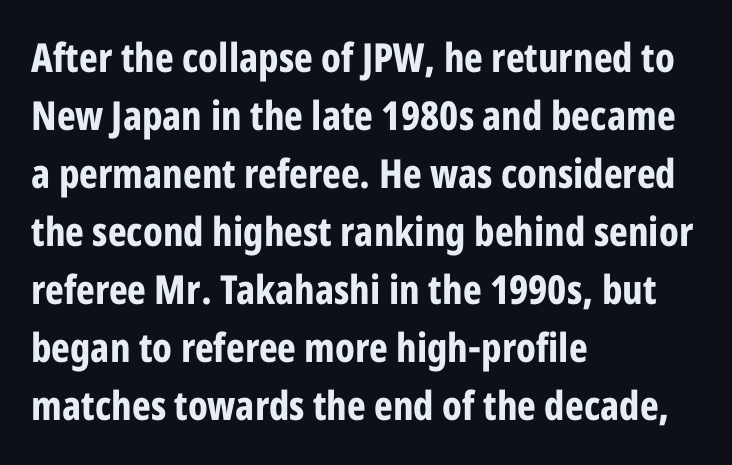
{"serif": "no", "italic": "no", "bold": "yes", "weight": "bold", "width": "condensed", "stroke_contrast": "low", "x_height": "large", "monospaced": "no", "underline": "no", "align": "left", "line_spacing": "normal", "line_spacing_ratio": 1.45, "letter_spacing": "normal", "letter_spacing_em": 0.0, "glyph_px": 40}
